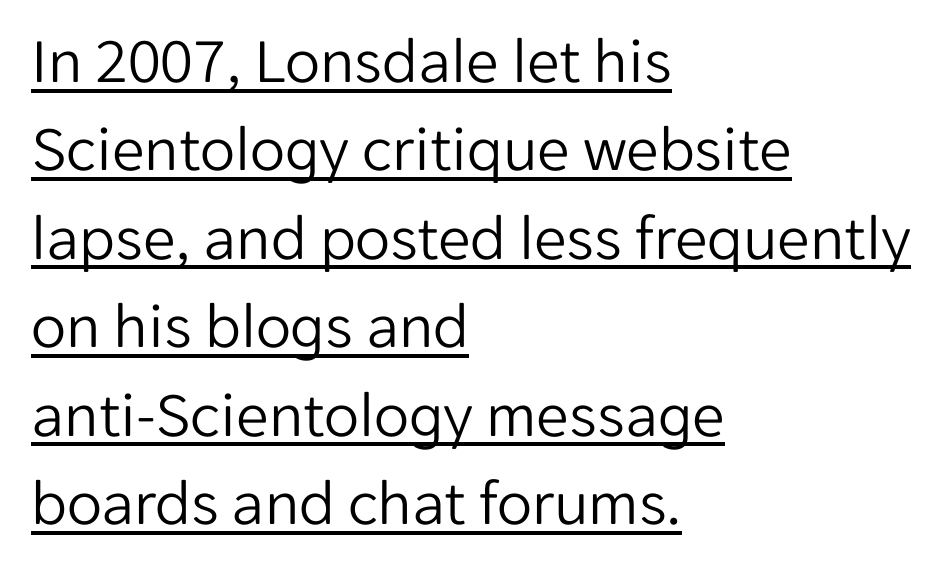
The image shows 65 px light sans-serif type, upright; set left-aligned, normal line spacing (1.36x), normal letter spacing, underlined; low stroke contrast and a medium x-height.
